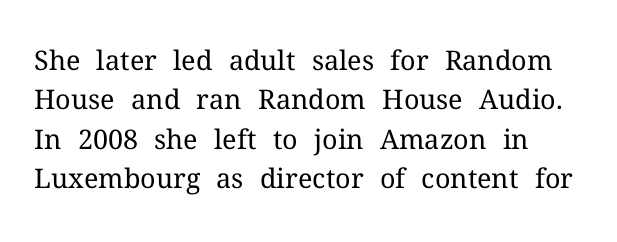
Summary of weight: not heavy and not bold. The specimen omits any rule beneath the text block's lines. The passage shown has conventional tracking throughout. The lines sit at an ordinary, default distance from one another. Posture: upright roman.
